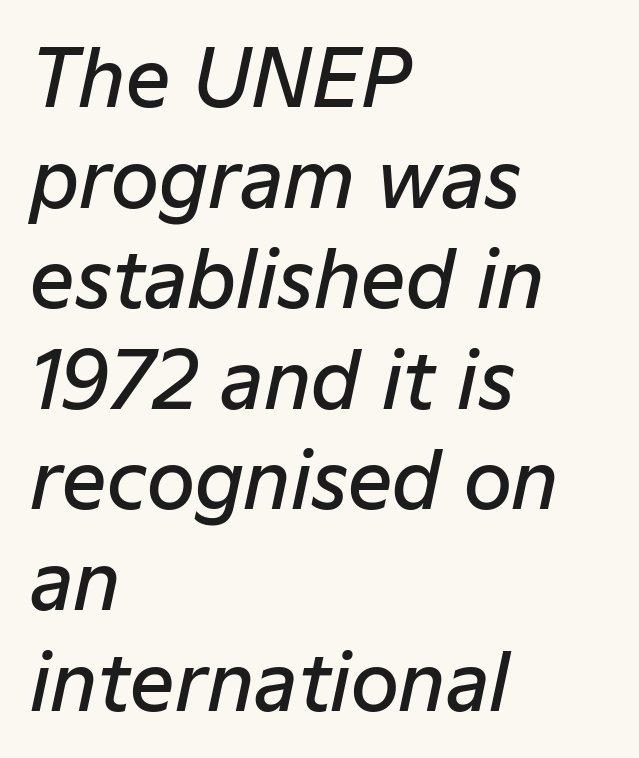
Evenly set lines give the paragraph a standard silhouette. The rendering applies a slant to the glyphs. The glyphs are unaccompanied by any horizontal stroke below them. These lines are rendered in a variable-pitch font. The paragraph has a hard left edge and a soft right edge.
